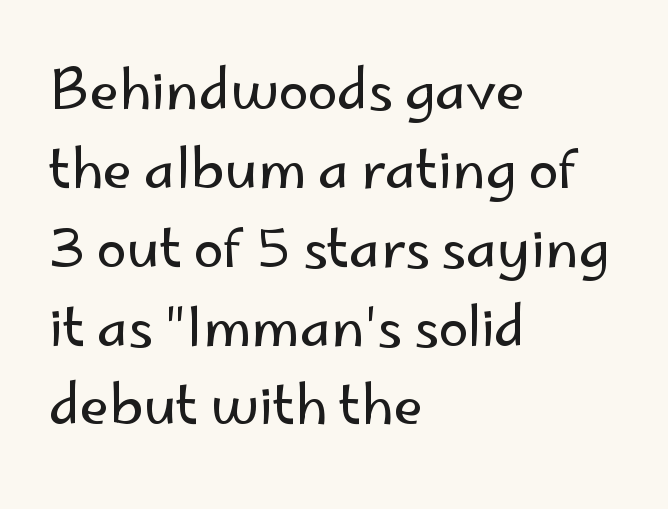
The image shows 54 px regular-weight sans-serif type, upright; set left-aligned, normal line spacing (1.46x), normal letter spacing, not underlined; low stroke contrast and a small x-height.
